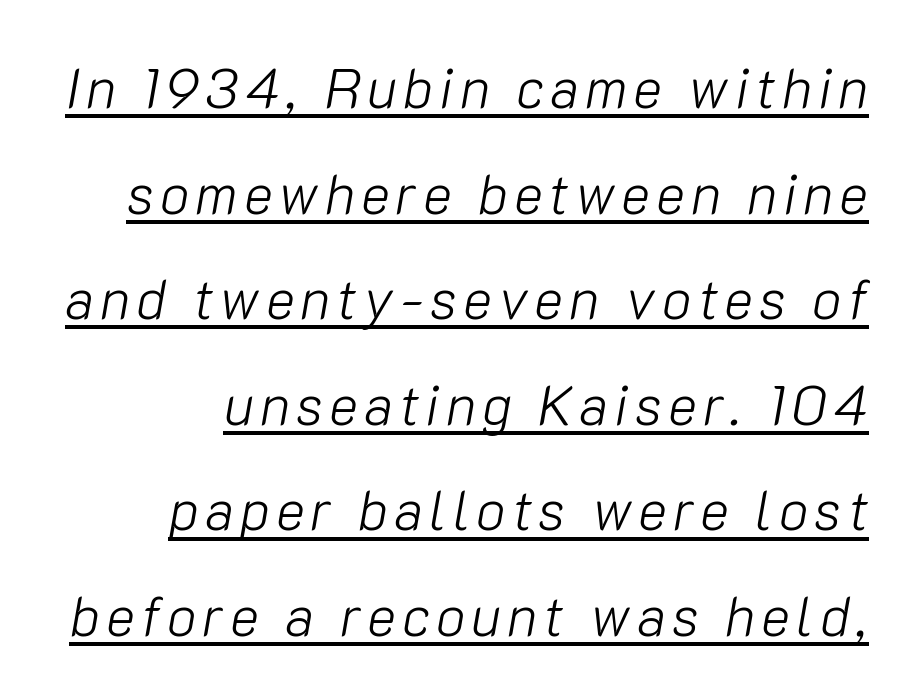
Notice how the stems are inclined rather than vertical — that's the hallmark of italics. Somebody hit Ctrl+U on this one — the words are underlined. Horizontal bands of white between lines are thick stripes. Compared with a typical body face, this is equally light or lighter still.
